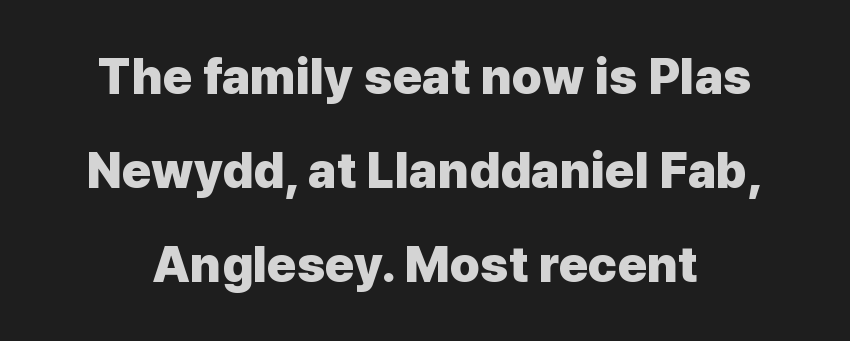
The image shows 50 px heavy sans-serif type, upright; set line spacing 1.88x, normal letter spacing, not underlined; low stroke contrast and a medium x-height.
